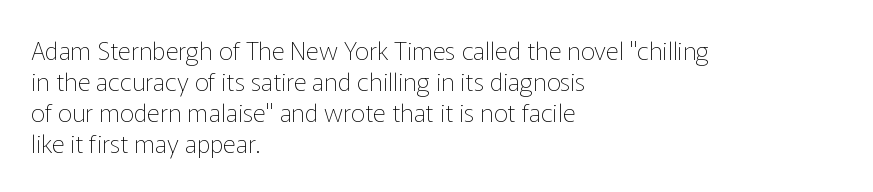
Q: Is the text bold? A: No.
Q: Is the text italic (slanted)? A: No, it is upright.
Q: Is the text underlined? A: No.
Q: How is the paragraph aligned? A: Left-aligned.
Q: Is the spacing between letters normal or unusually wide? A: Normal.
